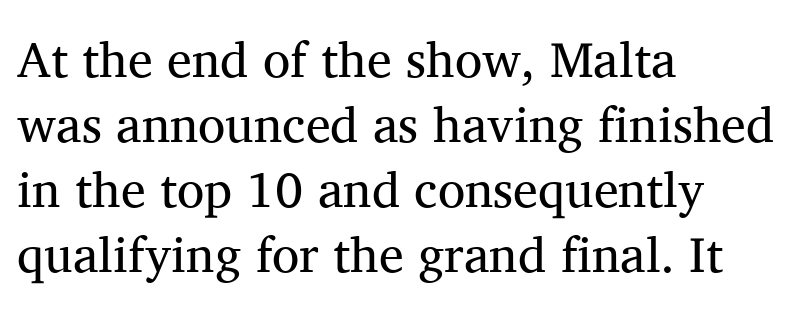
Q: Is the text bold? A: No.
Q: Is the text italic (slanted)? A: No, it is upright.
Q: Is the typeface a serif or a sans-serif typeface? A: Serif.
Q: Is the text underlined? A: No.
Q: How is the paragraph aligned? A: Left-aligned.
Q: Is the spacing between letters normal or unusually wide? A: Normal.
Q: Is the spacing between lines tight, normal or loose? A: Normal.
Q: Width (condensed, normal, or wide)? A: Normal.
Q: Stroke contrast? A: Medium.
Q: x-height? A: Medium.
Q: Monospaced? A: No.
